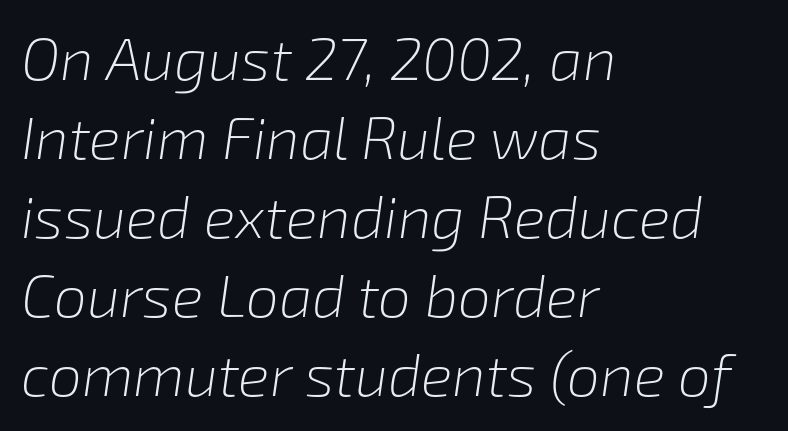
The text block is weighted toward the left margin, trailing off unevenly rightward. Default kerning and tracking; the words read as compact shapes. Rule under the text: the space is simply empty. In terms of leading, this rendering sits right in the middle. The weight would be labelled regular, book, light, or lighter still. You could not count columns in this text — the font is proportionally spaced.
